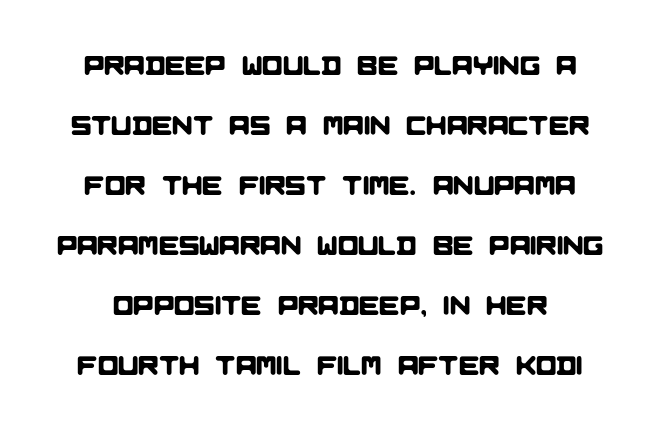
The image shows 27 px text type; set loose line spacing (2.22x), normal letter spacing, not underlined.
